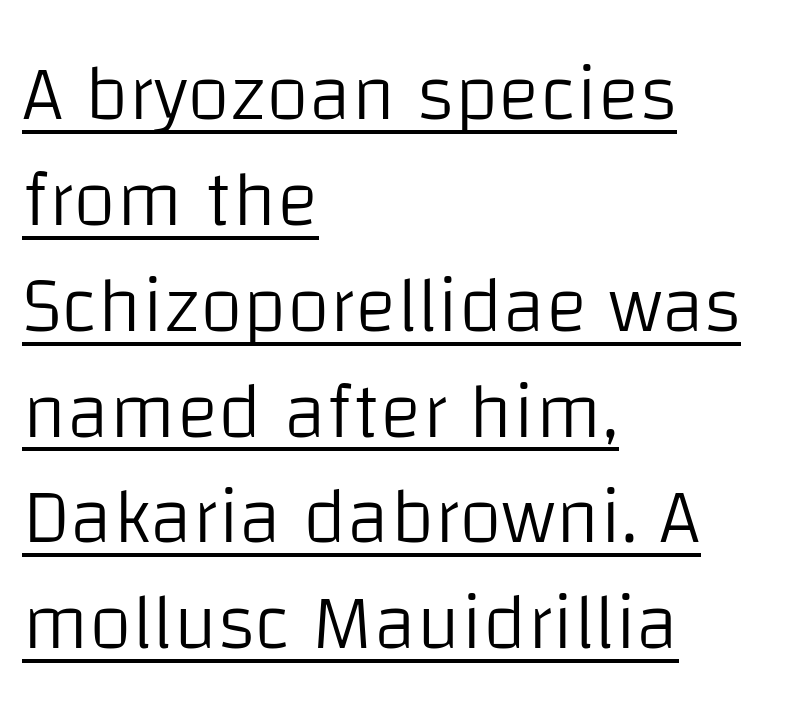
Q: Is the text bold? A: No.
Q: Is the text italic (slanted)? A: No, it is upright.
Q: Is the typeface a serif or a sans-serif typeface? A: Sans-serif.
Q: Is the text underlined? A: Yes.
Q: How is the paragraph aligned? A: Left-aligned.
Q: Is the spacing between letters normal or unusually wide? A: Normal.
Q: Is the spacing between lines tight, normal or loose? A: Normal.
Q: Width (condensed, normal, or wide)? A: Normal.
Q: Stroke contrast? A: Low.
Q: x-height? A: Large.
Q: Monospaced? A: No.
